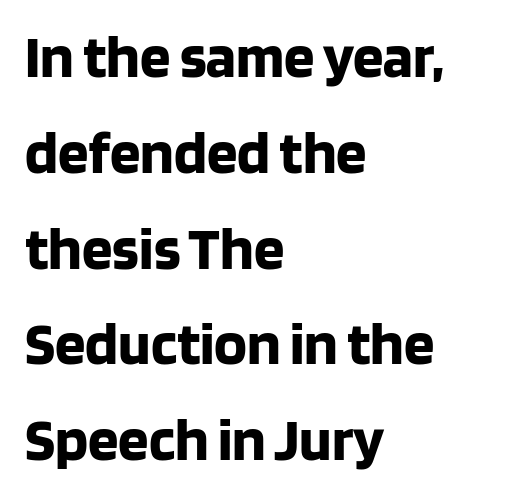
{"serif": "no", "italic": "no", "bold": "yes", "weight": "bold", "width": "normal", "stroke_contrast": "low", "x_height": "large", "monospaced": "no", "underline": "no", "align": "left", "line_spacing": "normal", "line_spacing_ratio": 1.57, "letter_spacing": "normal", "letter_spacing_em": 0.0, "glyph_px": 61}
